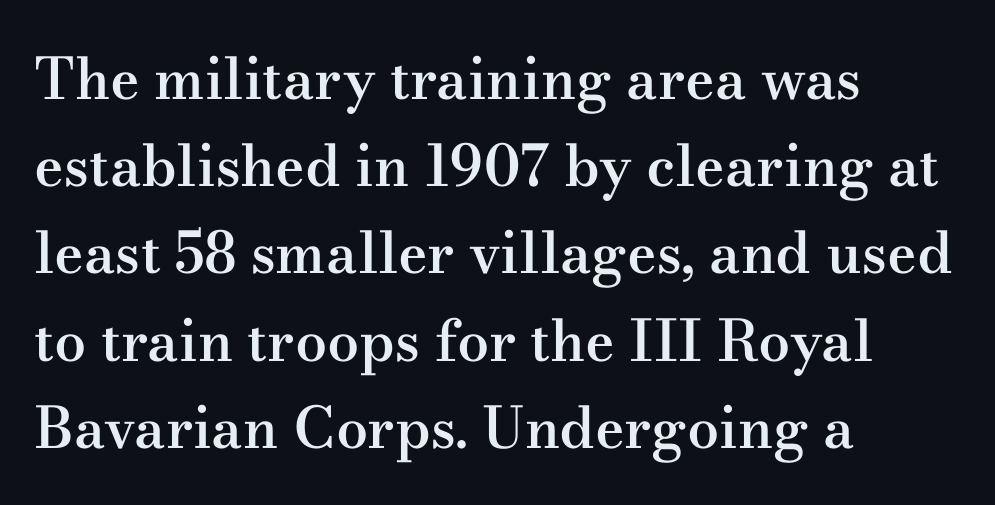
The image shows 57 px semibold, wide serif type, upright; set left-aligned, normal line spacing (1.53x), normal letter spacing, not underlined; medium stroke contrast and a small x-height.
